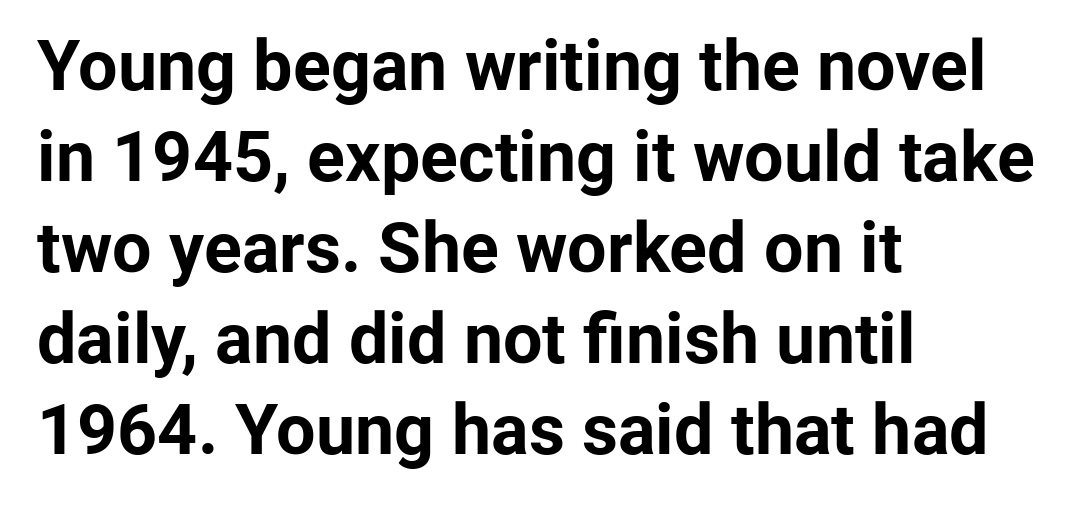
Note the varied advance widths — an 'i' is clearly narrower than an 'm'. I'd describe the lettering as bold — thick and assertive. A bare baseline throughout the passage. Ordinary non-slanted type is in use.
